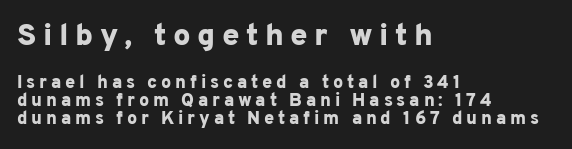
{"serif": "no", "italic": "no", "bold": "yes", "weight": "bold", "width": "normal", "stroke_contrast": "low", "x_height": "medium", "monospaced": "no", "underline": "no", "align": "left", "line_spacing": "tight", "line_spacing_ratio": 0.99, "letter_spacing": "wide", "letter_spacing_em": 0.21, "larger_block": "first", "size_ratio": 1.72, "glyph_px": 31}
